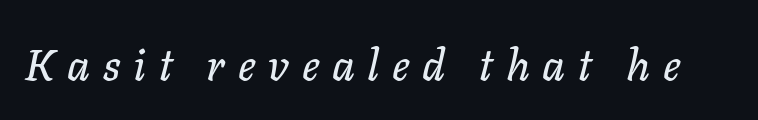
Q: Is the text italic (slanted)? A: Yes, it leans right by about 11 degrees.
Q: Is the text underlined? A: No.
Q: Is the spacing between letters normal or unusually wide? A: Unusually wide.
Q: Width (condensed, normal, or wide)? A: Normal.
Q: Stroke contrast? A: Low.
Q: x-height? A: Medium.
Q: Monospaced? A: No.
